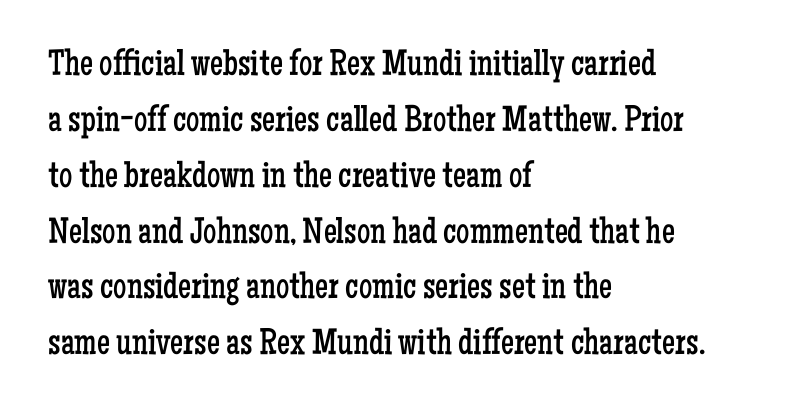
A typesetter would call this zero additional tracking. The characters display serif detailing at their extremities. Regarding leading, the lines here are spaced in the standard way. Does the lettering tilt? It doesn't — this is upright.
